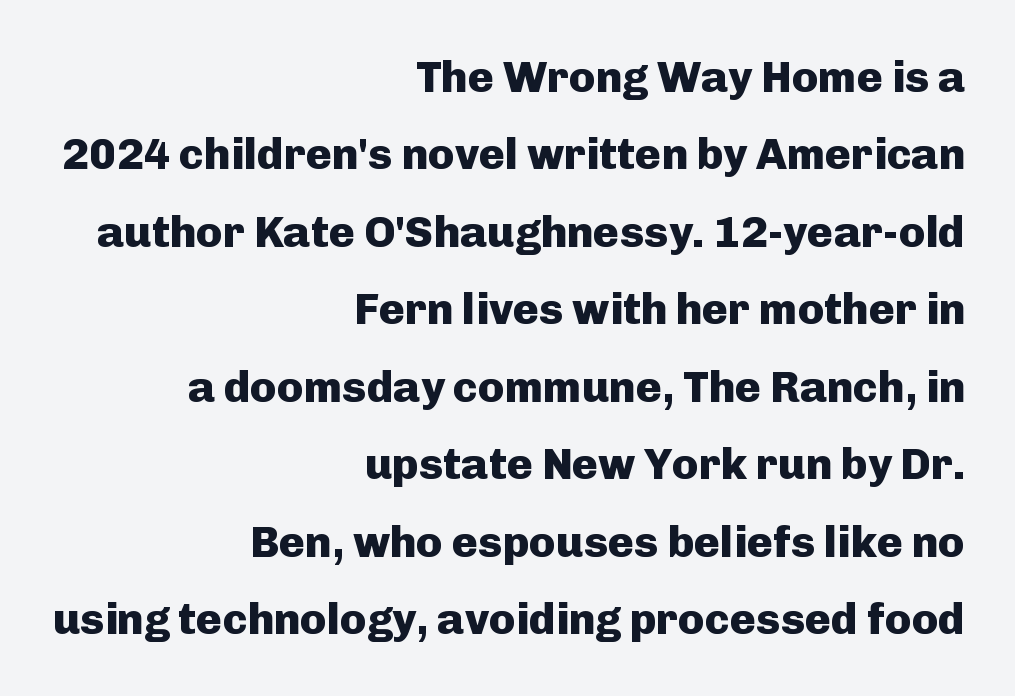
Q: Is the text bold? A: Yes.
Q: Is the text italic (slanted)? A: No, it is upright.
Q: Is the typeface a serif or a sans-serif typeface? A: Sans-serif.
Q: Is the text underlined? A: No.
Q: How is the paragraph aligned? A: Right-aligned.
Q: Is the spacing between letters normal or unusually wide? A: Normal.
Q: Width (condensed, normal, or wide)? A: Normal.
Q: Stroke contrast? A: Low.
Q: x-height? A: Medium.
Q: Monospaced? A: No.
